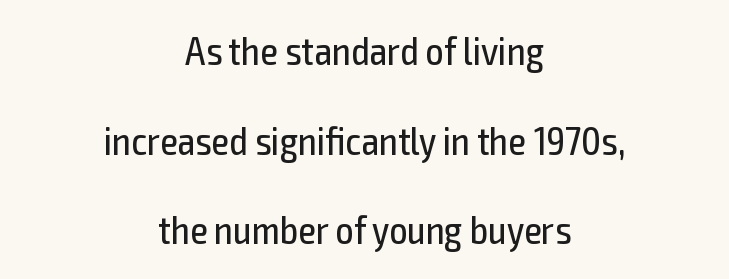
{"serif": "no", "italic": "no", "bold": "no", "weight": "regular", "width": "condensed", "x_height": "medium", "monospaced": "no", "underline": "no", "align": "center", "line_spacing": "loose", "line_spacing_ratio": 2.24, "letter_spacing": "normal", "letter_spacing_em": 0.0, "glyph_px": 40}
